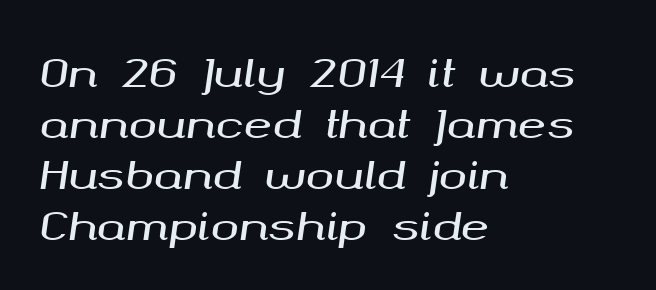
Q: Is the text italic (slanted)? A: Yes, it leans right by about 8 degrees.
Q: Is the text underlined? A: No.
Q: How is the paragraph aligned? A: Left-aligned.
Q: Is the spacing between letters normal or unusually wide? A: Normal.
Q: Is the spacing between lines tight, normal or loose? A: Normal.
Q: Width (condensed, normal, or wide)? A: Wide.
Q: Stroke contrast? A: Medium.
Q: x-height? A: Medium.
Q: Monospaced? A: No.
